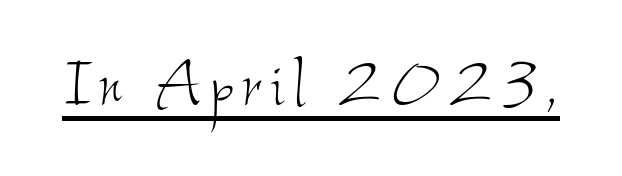
The string is rendered with underlining switched on. Each letter keeps its own natural width here, so spacing adapts to shape. The strokes carry an ordinary text weight at most.
